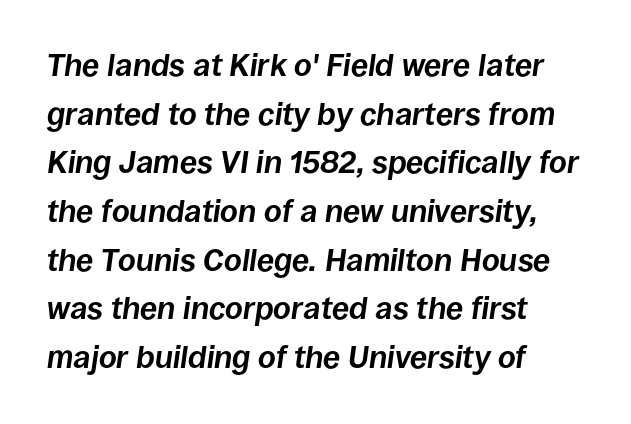
Q: Is the text bold? A: Yes.
Q: Is the text italic (slanted)? A: Yes, it leans right by about 8 degrees.
Q: Is the text underlined? A: No.
Q: How is the paragraph aligned? A: Left-aligned.
Q: Is the spacing between letters normal or unusually wide? A: Normal.
Q: Is the spacing between lines tight, normal or loose? A: Normal.
Q: Width (condensed, normal, or wide)? A: Normal.
Q: Stroke contrast? A: Low.
Q: x-height? A: Large.
Q: Monospaced? A: No.
